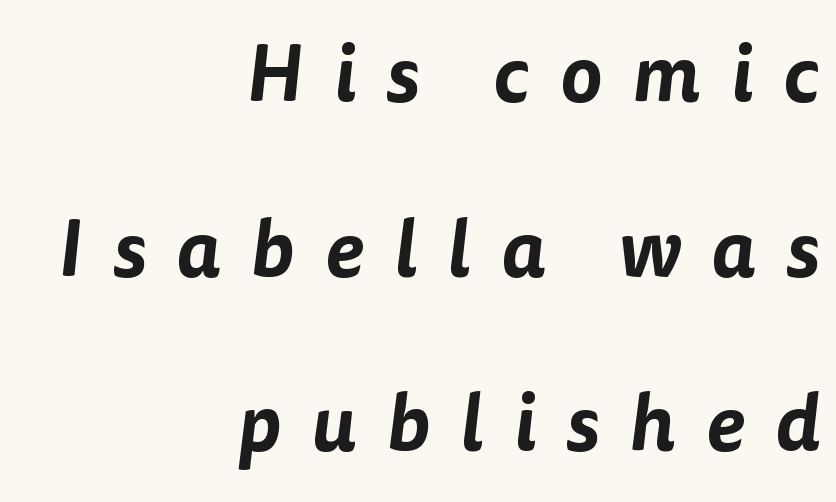
Q: Is the typeface a serif or a sans-serif typeface? A: Sans-serif.
Q: Is the text underlined? A: No.
Q: How is the paragraph aligned? A: Right-aligned.
Q: Is the spacing between letters normal or unusually wide? A: Unusually wide.
Q: Is the spacing between lines tight, normal or loose? A: Loose.
Q: Width (condensed, normal, or wide)? A: Normal.
Q: Stroke contrast? A: Low.
Q: x-height? A: Medium.
Q: Monospaced? A: No.
